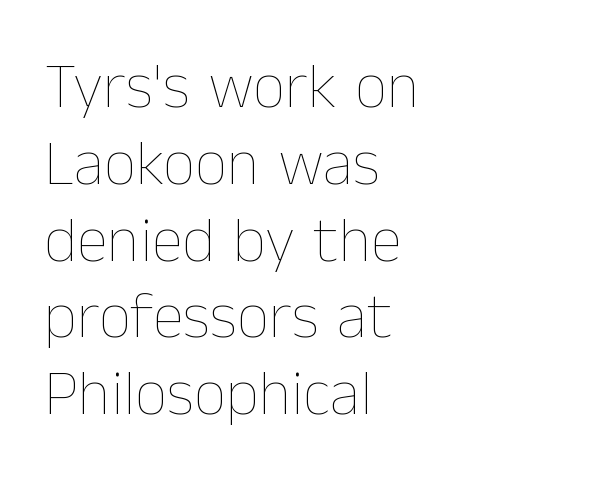
The image shows 64 px thin type, upright; set left-aligned, line spacing 1.2x, normal letter spacing, not underlined; low stroke contrast and a medium x-height.
